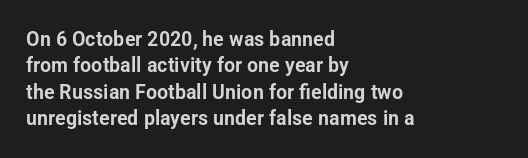
Is there much room between lines? A standard amount, neither cramped nor airy. The line texture is even and compact thanks to regular tracking. In terms of posture, this sample is upright. The paragraph has a hard left edge and a soft right edge. The strip under each line holds only bare page.
